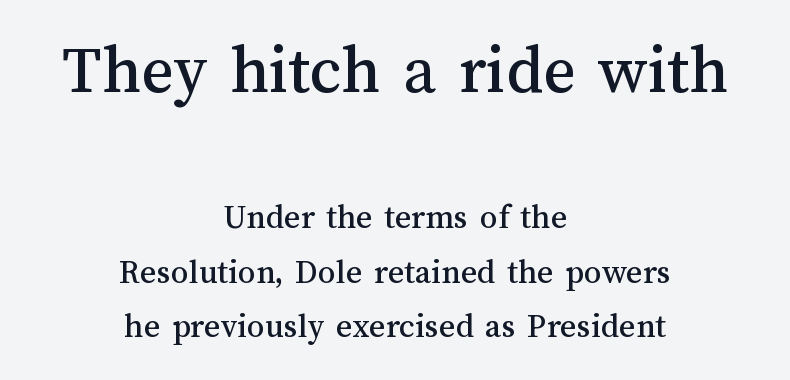
{"italic": "no", "width": "normal", "stroke_contrast": "medium", "x_height": "medium", "monospaced": "no", "underline": "no", "align": "center", "line_spacing": "normal", "line_spacing_ratio": 1.55, "letter_spacing": "normal", "letter_spacing_em": 0.0, "larger_block": "first", "size_ratio": 2.0, "glyph_px": 70}
